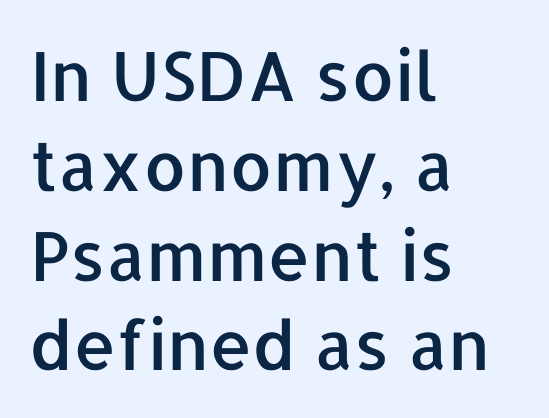
Q: Is the text italic (slanted)? A: No, it is upright.
Q: Is the typeface a serif or a sans-serif typeface? A: Sans-serif.
Q: Is the text underlined? A: No.
Q: How is the paragraph aligned? A: Left-aligned.
Q: Is the spacing between letters normal or unusually wide? A: Normal.
Q: Is the spacing between lines tight, normal or loose? A: Normal.
Q: Width (condensed, normal, or wide)? A: Normal.
Q: Stroke contrast? A: Low.
Q: x-height? A: Medium.
Q: Monospaced? A: No.
